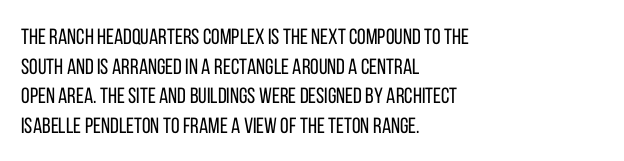
Q: Is the text bold? A: No.
Q: Is the text italic (slanted)? A: No, it is upright.
Q: Is the text underlined? A: No.
Q: How is the paragraph aligned? A: Left-aligned.
Q: Is the spacing between letters normal or unusually wide? A: Normal.
Q: Is the spacing between lines tight, normal or loose? A: Normal.
